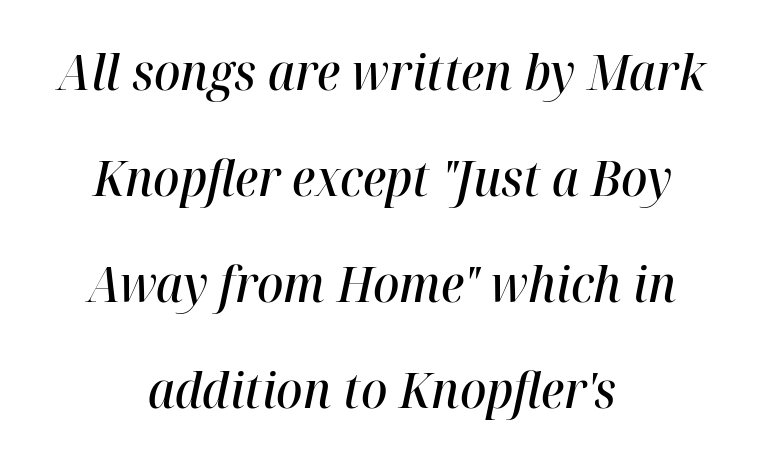
{"italic": "yes", "lean": "right", "slant_degrees": 12, "bold": "semi", "weight": "semibold", "width": "normal", "stroke_contrast": "high", "x_height": "medium", "monospaced": "no", "underline": "no", "align": "center", "line_spacing": "loose", "line_spacing_ratio": 2.16, "letter_spacing": "normal", "letter_spacing_em": 0.0, "glyph_px": 49}
